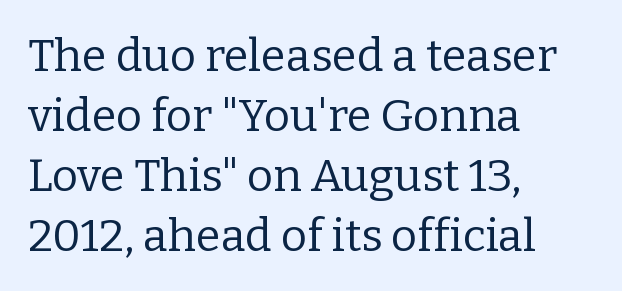
The image shows 45 px regular-weight serif type, upright; set left-aligned, normal line spacing (1.33x), normal letter spacing, not underlined; low stroke contrast and a medium x-height.
